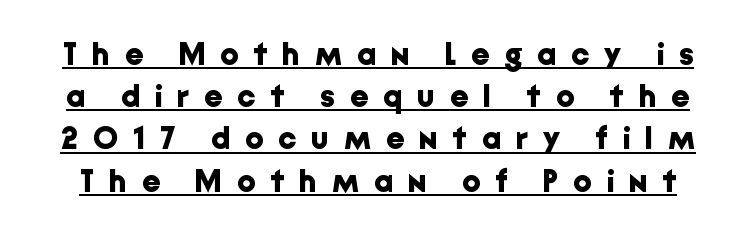
The image shows 32 px bold sans-serif type, upright; set normal line spacing (1.32x), unusually wide letter spacing (+0.47 em), underlined; low stroke contrast and a medium x-height.
